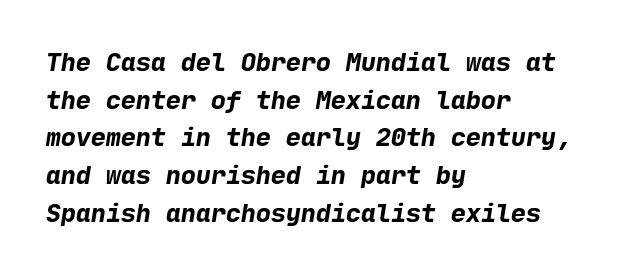
Compared with typical body copy, the letter spacing here is the same. Every row of glyphs begins at an identical x-position on the left. The block of text has a typical density, with ordinary space between rows. The sample has been set heavy, in full bold. Unmarked baselines from the first word to the last.
